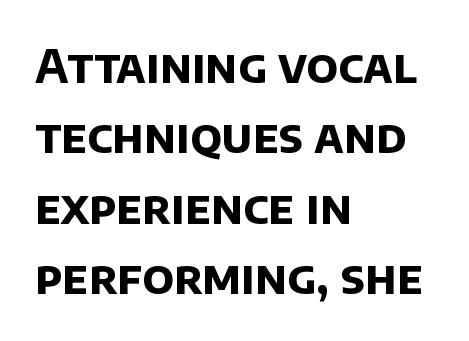
The image shows 46 px bold sans-serif type; set left-aligned, normal line spacing (1.53x), normal letter spacing, not underlined; low stroke contrast and a large x-height.
